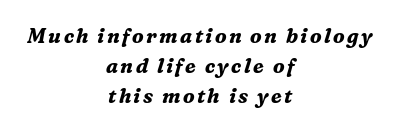
The image shows 20 px bold type, italic (leaning right); set centered, normal line spacing (1.51x), not underlined.
